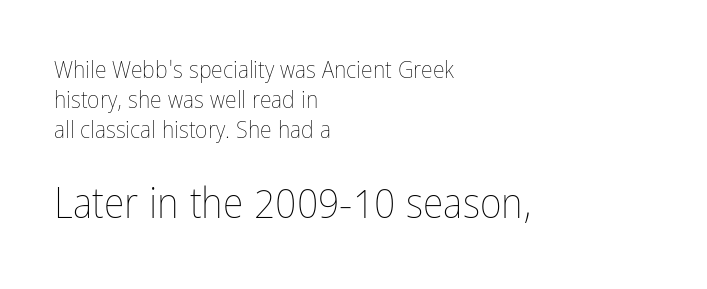
{"italic": "no", "bold": "no", "weight": "thin", "width": "condensed", "stroke_contrast": "low", "x_height": "medium", "monospaced": "no", "underline": "no", "align": "left", "line_spacing_ratio": 1.24, "letter_spacing": "normal", "letter_spacing_em": 0.0, "larger_block": "second", "size_ratio": 1.75, "glyph_px": 42}
